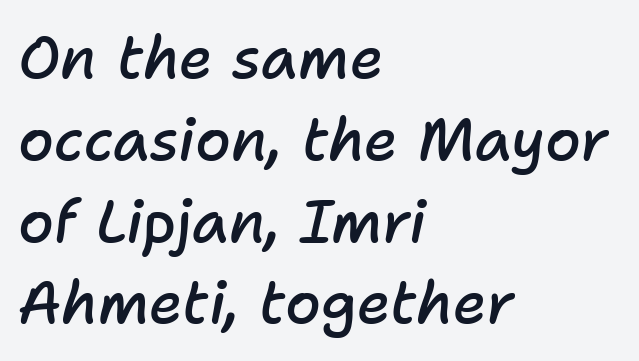
Whoever set this chose a conventional vertical rhythm. A semibold gives these letters moderate extra thickness, short of bold. This sample has the flowing, uneven cadence of proportional lettering. Glance below the letters and you will spot only blank space. Compared with typical body copy, the letter spacing here is the same. The paragraph has a hard left edge and a soft right edge.
